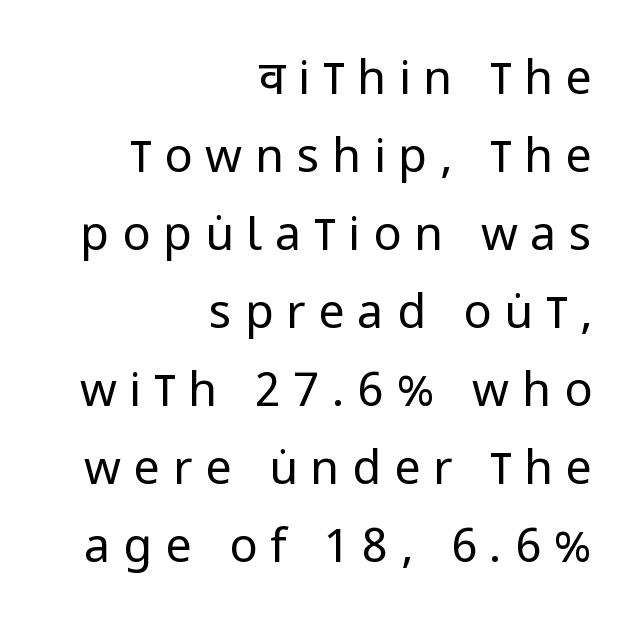
{"serif": "no", "italic": "no", "bold": "no", "weight": "regular", "width": "condensed", "stroke_contrast": "low", "x_height": "large", "monospaced": "no", "underline": "no", "align": "right", "line_spacing": "normal", "line_spacing_ratio": 1.66, "letter_spacing": "wide", "letter_spacing_em": 0.27, "glyph_px": 47}
